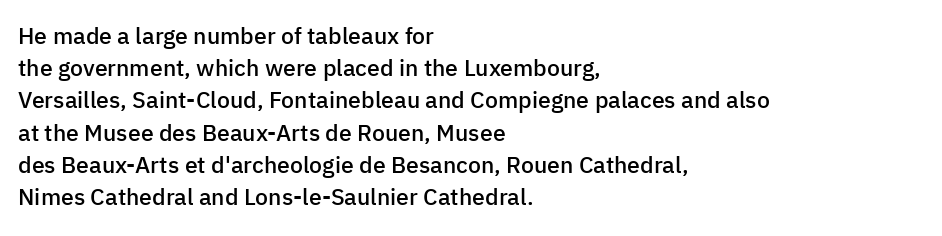
Q: Is the text bold? A: Semi-bold.
Q: Is the text italic (slanted)? A: No, it is upright.
Q: Is the text underlined? A: No.
Q: How is the paragraph aligned? A: Left-aligned.
Q: Is the spacing between letters normal or unusually wide? A: Normal.
Q: Is the spacing between lines tight, normal or loose? A: Normal.
